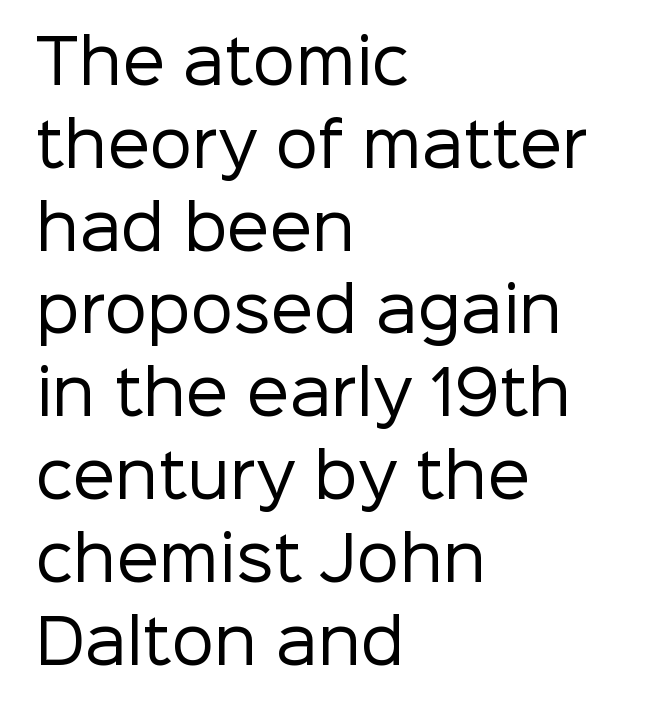
The image shows 60 px regular-weight sans-serif type, upright; set left-aligned, normal line spacing (1.38x), normal letter spacing, not underlined; low stroke contrast and a medium x-height.
